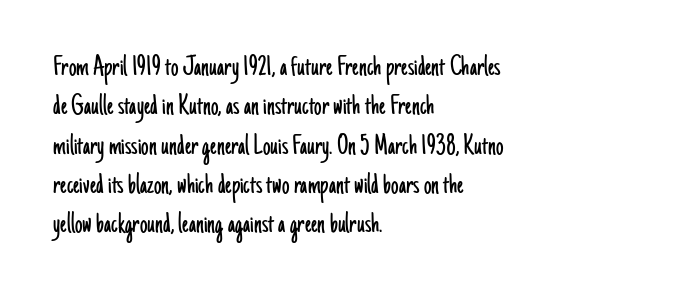
{"serif": "no", "italic": "no", "bold": "no", "weight": "light", "width": "condensed", "stroke_contrast": "low", "x_height": "small", "monospaced": "no", "underline": "no", "align": "left", "line_spacing": "normal", "line_spacing_ratio": 1.31, "letter_spacing": "normal", "letter_spacing_em": 0.0, "glyph_px": 30}
